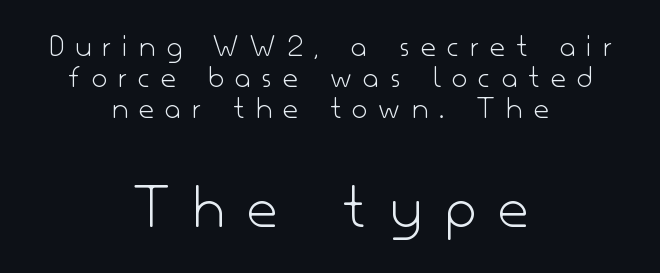
Q: Is the text bold? A: No.
Q: Is the text italic (slanted)? A: No, it is upright.
Q: Is the typeface a serif or a sans-serif typeface? A: Sans-serif.
Q: Is the text underlined? A: No.
Q: How is the paragraph aligned? A: Centered.
Q: Is the spacing between letters normal or unusually wide? A: Unusually wide.
Q: Is the spacing between lines tight, normal or loose? A: Tight.
Q: Which block of text is set in a larger size, the first (top) or the second (bottom)? A: The second (bottom) one.
Q: Width (condensed, normal, or wide)? A: Normal.
Q: Stroke contrast? A: Low.
Q: x-height? A: Small.
Q: Monospaced? A: No.
